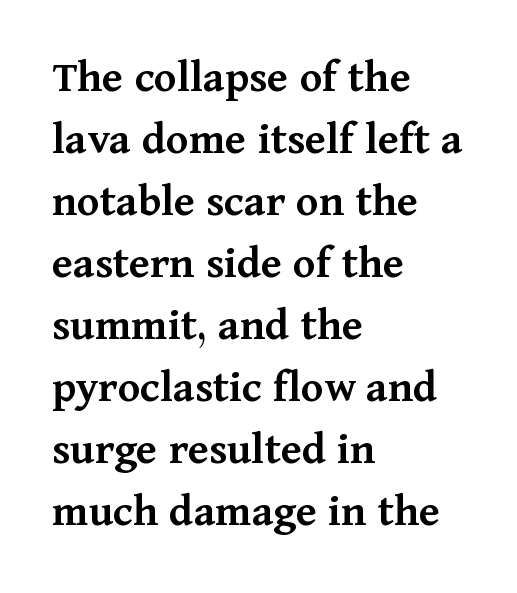
In terms of weight, the rendering is demibold, just under bold. Rows of type keep a routine distance in the vertical direction. The typography opts for an upright posture over an oblique one. Proportional: the letters do not fall into vertical columns.
